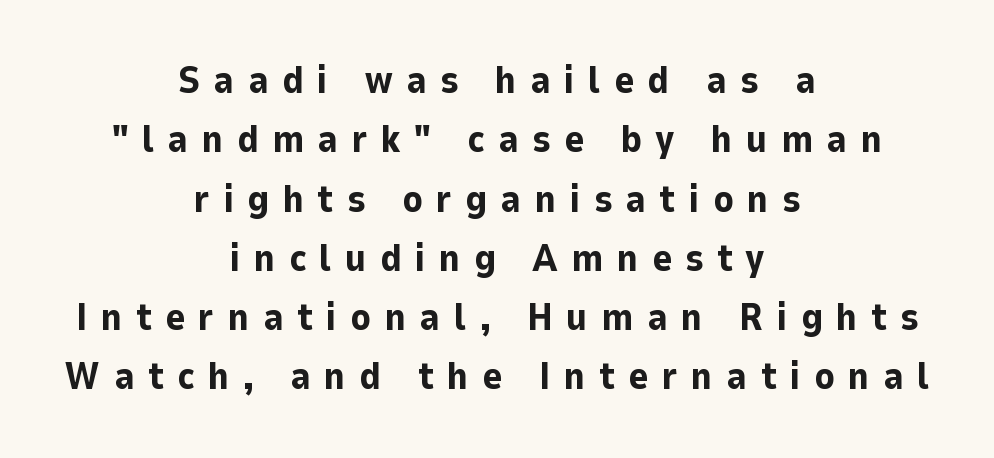
The image shows 38 px bold sans-serif type, upright; set centered, normal line spacing (1.56x), unusually wide letter spacing (+0.35 em), not underlined; low stroke contrast and a medium x-height.
